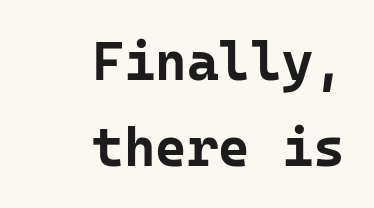
Its strokes are broad and dark, the hallmark of bold type. What's the leading like? Ordinary, nothing unusual. Fixed-width glyphs throughout — classic coding-font behaviour. This rendering uses right alignment, leaving the left contour irregular. The type family on display is of the sans-serif kind. Look at the tracking — it's just the regular setting, nothing added.
